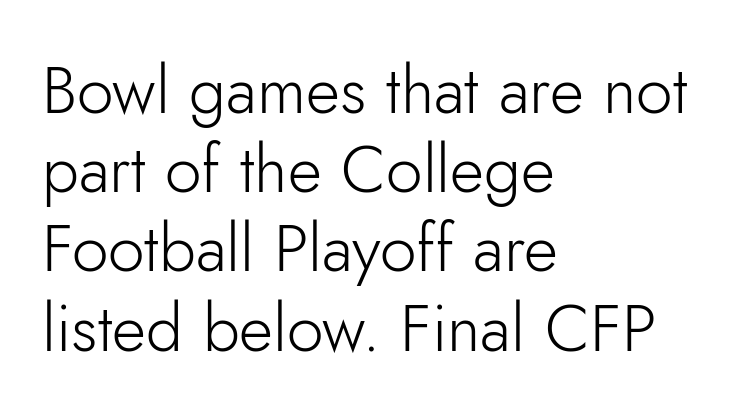
{"serif": "no", "italic": "no", "bold": "no", "weight": "light", "width": "normal", "stroke_contrast": "low", "x_height": "small", "monospaced": "no", "underline": "no", "align": "left", "line_spacing_ratio": 1.2, "letter_spacing": "normal", "letter_spacing_em": 0.0, "glyph_px": 66}
